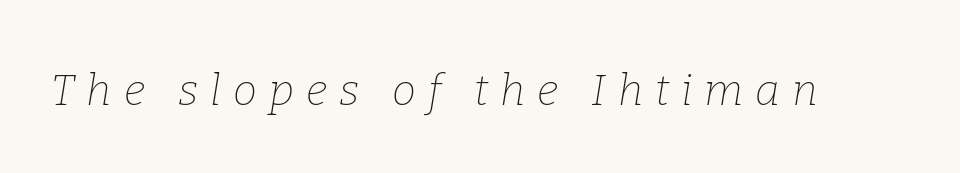
Observe the wide spacing: letters keep a clear distance from each other. Think standard paragraph weight, or any step lighter than that. The whole block is typeset with a tilt. The passage shown is typed in a proportional face where columns would drift. Bare-footed words on every line.
